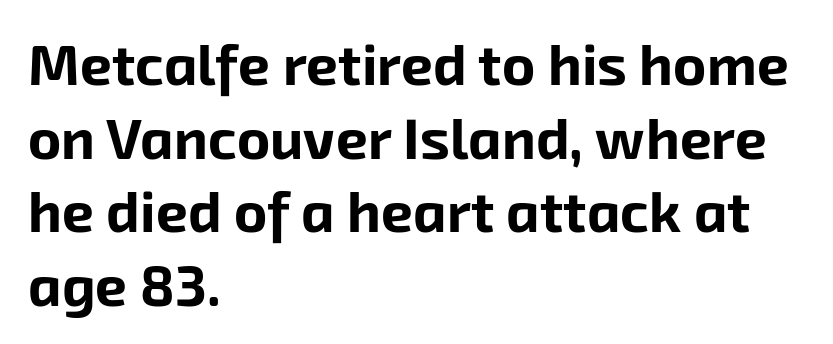
The image shows 57 px bold sans-serif type; set left-aligned, normal line spacing (1.29x), normal letter spacing, not underlined; low stroke contrast and a medium x-height.
